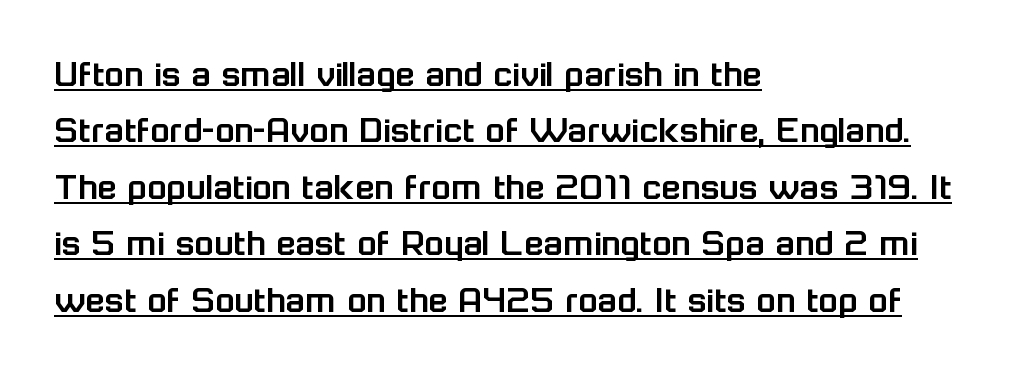
The image shows 40 px sans-serif type, upright; set left-aligned, normal line spacing (1.41x), normal letter spacing, underlined; low stroke contrast and a medium x-height.
